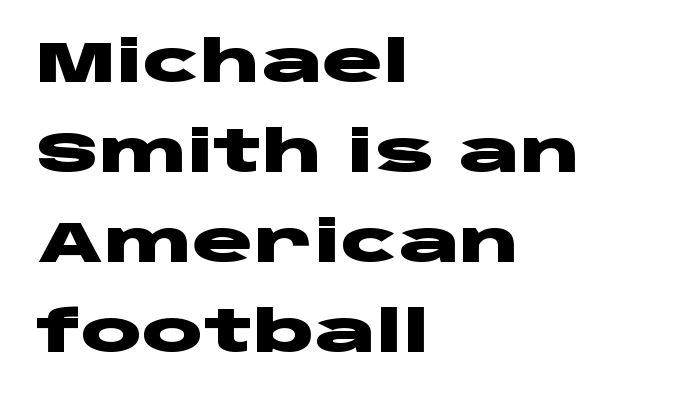
The image shows 57 px heavy, wide sans-serif type, upright; set left-aligned, normal line spacing (1.58x), normal letter spacing, not underlined; low stroke contrast and a large x-height.
